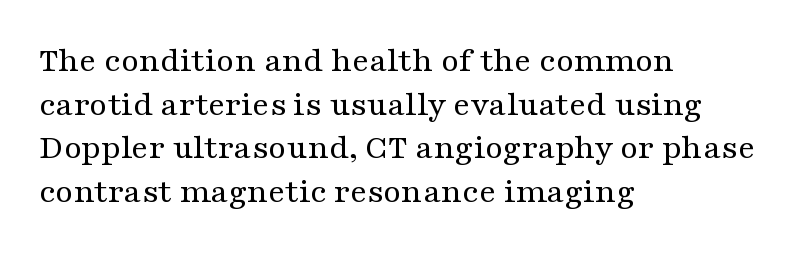
Is this a fixed-width face? No — the glyphs have proportional, varying widths. Unlike italic type, these characters show no tilt at all. The font sits on the lighter half of the weight spectrum, regular included. Serifs: yes, visible at the terminals of the letterforms. Look at the tracking — it's just the regular setting, nothing added.
